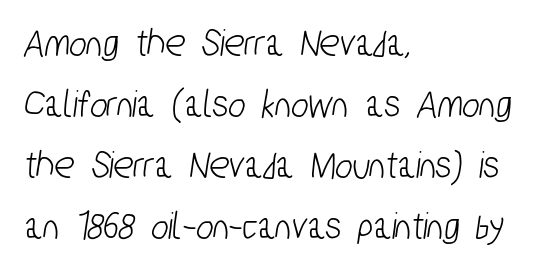
Q: Is the typeface a serif or a sans-serif typeface? A: Sans-serif.
Q: Is the text underlined? A: No.
Q: How is the paragraph aligned? A: Left-aligned.
Q: Is the spacing between letters normal or unusually wide? A: Normal.
Q: Is the spacing between lines tight, normal or loose? A: Normal.
Q: Width (condensed, normal, or wide)? A: Condensed.
Q: Stroke contrast? A: Low.
Q: x-height? A: Medium.
Q: Monospaced? A: No.
